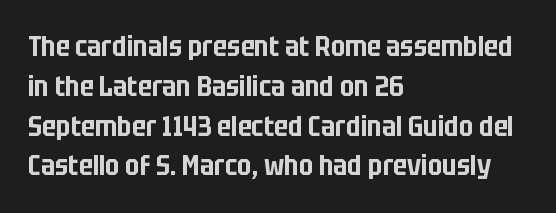
The image shows 28 px condensed sans-serif type, upright; set left-aligned, normal line spacing (1.42x), normal letter spacing, not underlined; low stroke contrast and a large x-height.
